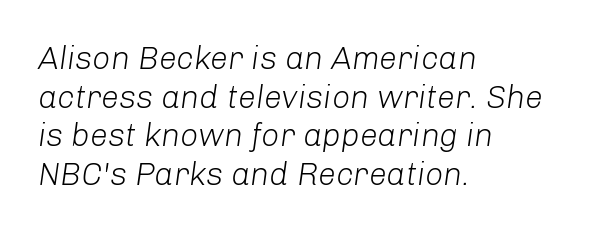
Line beginnings align vertically; line endings do not. No letter is thick-stroked: the sample isn't bold. Bare-footed words on every line. The passage shown has conventional tracking throughout. Posture: slanted.
